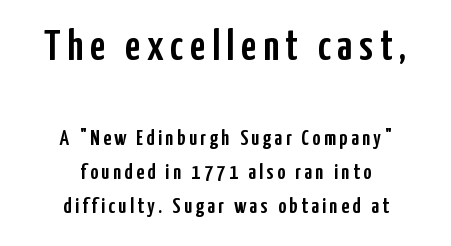
{"serif": "no", "italic": "no", "width": "condensed", "stroke_contrast": "low", "x_height": "medium", "monospaced": "no", "underline": "no", "align": "center", "line_spacing": "normal", "line_spacing_ratio": 1.53, "larger_block": "first", "size_ratio": 1.95, "glyph_px": 43}
